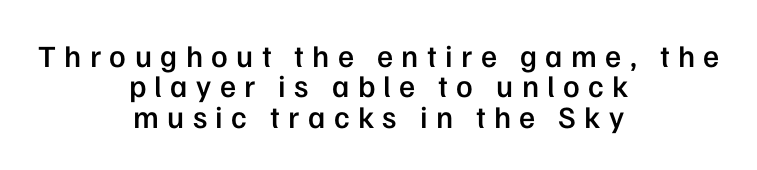
The glyphs in this specimen are sans serif. The specimen reads as upright at a glance. Where is the straight margin? There isn't one; the lines are centered. Moderately thickened strokes mark this as semibold type.
